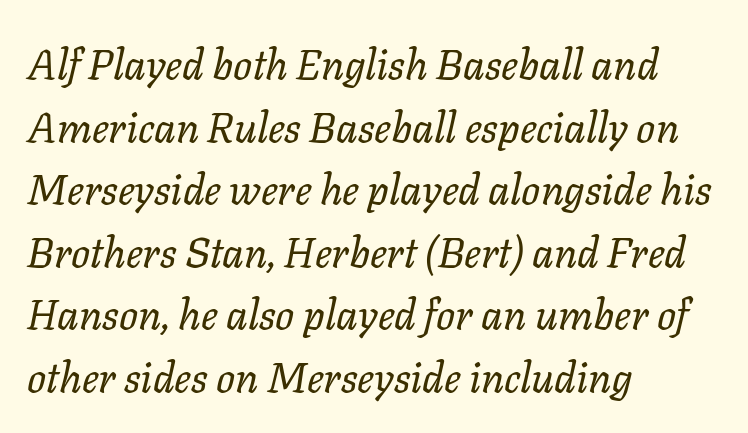
Each letter keeps its own natural width here, so spacing adapts to shape. Check under the words: just untouched page. Is there much room between lines? A standard amount, neither cramped nor airy. Slanted lettering throughout. The letterforms sit shoulder to shoulder at normal distance.
